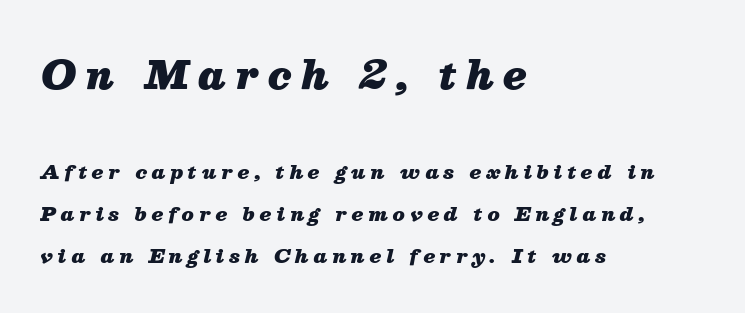
You could not count columns in this text — the font is proportionally spaced. Weight: bold. Each new line begins a long way beneath the previous one. The text block is weighted toward the left margin, trailing off unevenly rightward. This layout puts the oversized block above and the modest block below.
